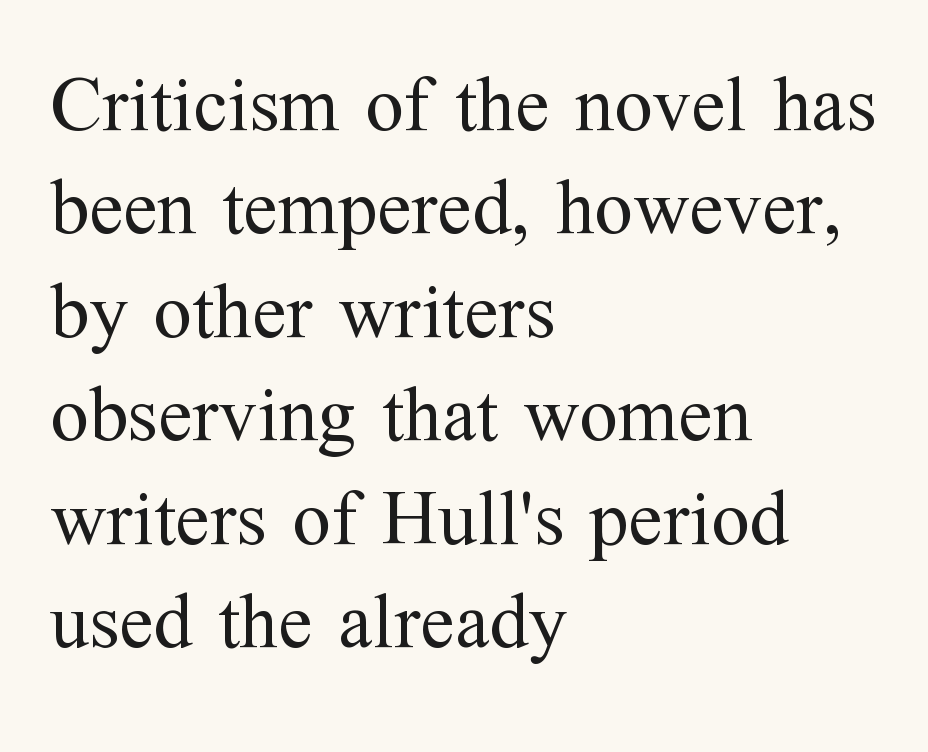
The image shows 79 px regular-weight serif type, upright; set left-aligned, normal line spacing (1.31x), normal letter spacing, not underlined; medium stroke contrast and a medium x-height.
